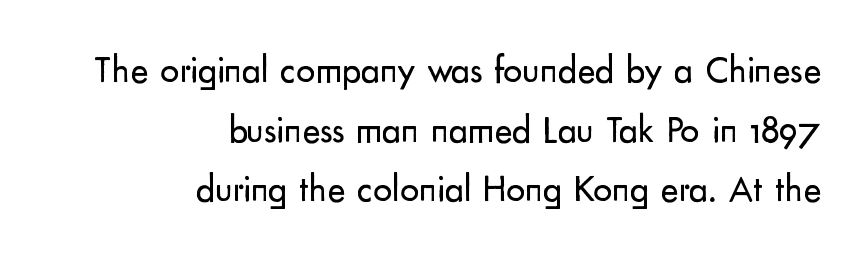
These glyphs show unthickened strokes, regular width or finer. Does the lettering tilt? It doesn't — this is upright. Tracking value appears to be zero — textbook default spacing. Examine the stroke ends and you'll find no serifs. Beneath every word, the page is bare. The compositor pushed each line to the right boundary.
